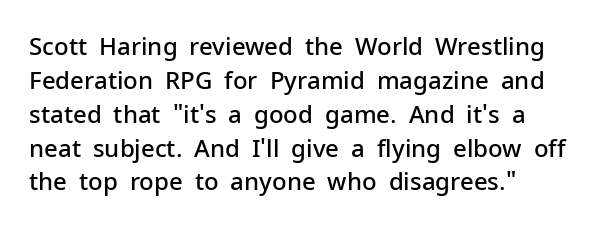
{"italic": "no", "bold": "semi", "underline": "no", "line_spacing": "normal", "line_spacing_ratio": 1.41, "letter_spacing": "normal", "letter_spacing_em": 0.0, "glyph_px": 24}
